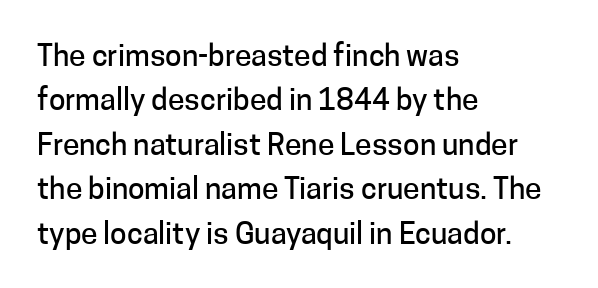
Each letter's strokes conclude bluntly, with no projecting serifs. The letters sit at their default tracking, neither squeezed nor spread. The paragraph shown leans on its left margin. Quick note: underline off.
